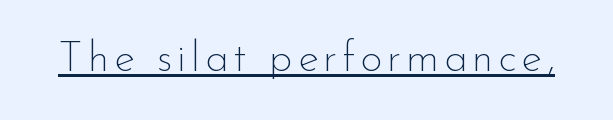
The passage shown is underscored from start to finish. Every stem runs plumb, perpendicular to the baseline. Stems and bowls with no extra thickness — not bold. Do the characters align in a grid? No, the font is proportional. The typeface chosen for these lines omits serifs.
